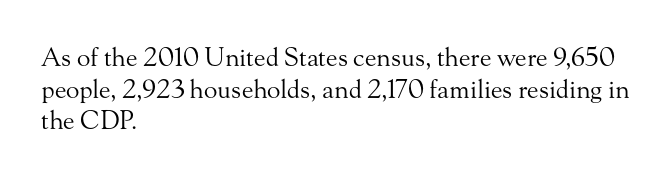
The image shows 25 px text type, upright; set left-aligned, normal line spacing (1.27x), normal letter spacing, not underlined.
